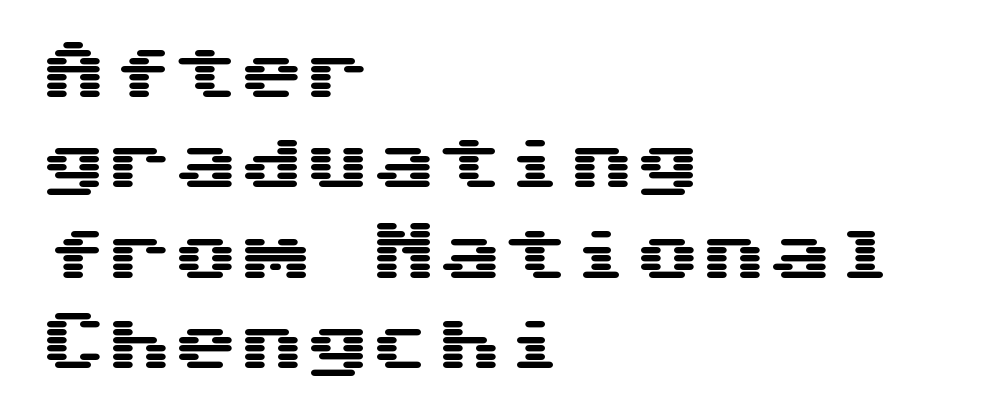
{"serif": "no", "italic": "no", "width": "wide", "stroke_contrast": "medium", "x_height": "medium", "monospaced": "yes", "underline": "no", "align": "left", "line_spacing": "normal", "line_spacing_ratio": 1.37, "letter_spacing": "normal", "letter_spacing_em": 0.0, "glyph_px": 66}
